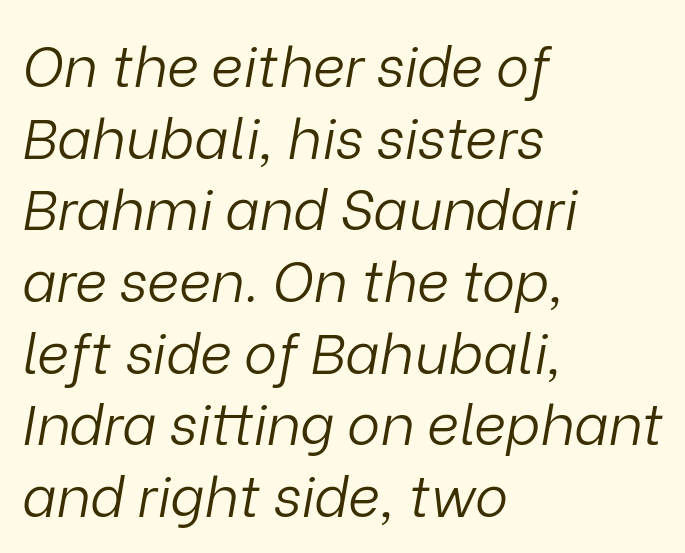
Interline gaps are of average width in this sample. Nobody drew a line under any word here. There is no visible air inserted between adjacent glyphs. Short and long lines alike share a common starting point at left.
